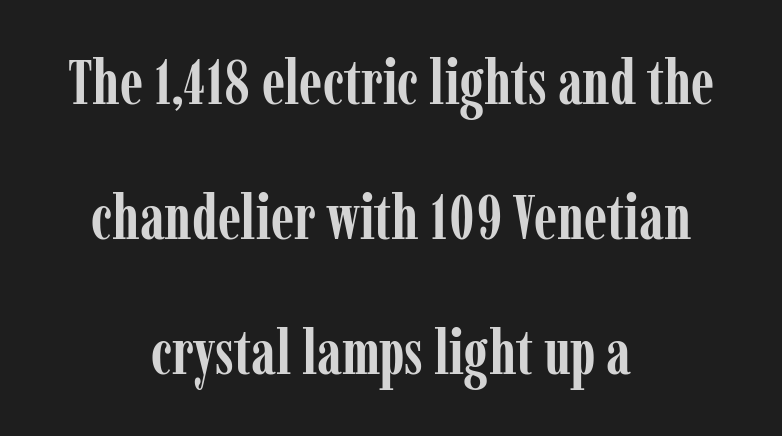
The characters look thick and weighty, a clear bold. Interline gaps are noticeably wide in this sample. The letters stand upright; this is a roman face. Here the designer chose a conventional face with non-uniform glyph widths. Words float on clear page, feet unadorned.
